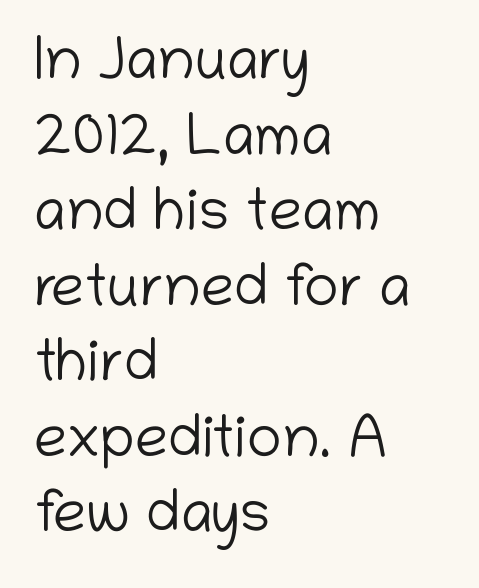
The image shows 59 px light sans-serif type, upright; set left-aligned, normal line spacing (1.28x), normal letter spacing, not underlined; low stroke contrast and a medium x-height.
